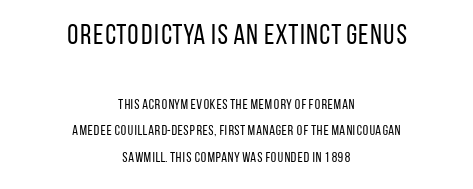
A typesetter would mark this as roman, not italic. Observe the ordinary spacing: letters are neighbours, not strangers. A student would call this center alignment; a typographer would say set centered. This sample has the flowing, uneven cadence of proportional lettering. Quick note: underline off. Type style note: lacks serifs.
